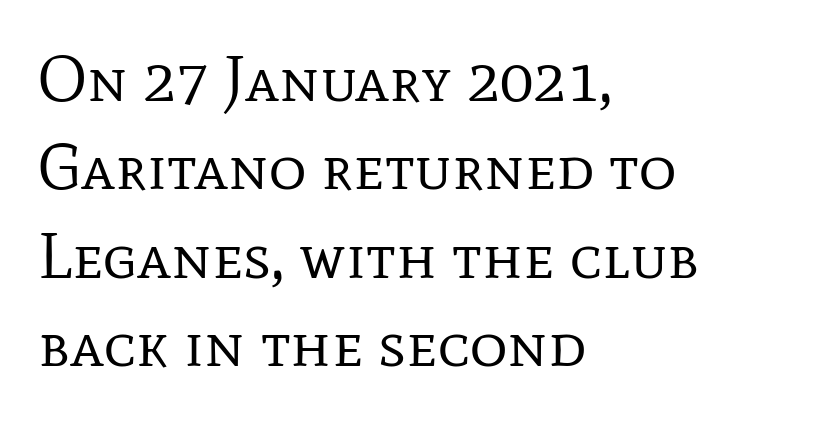
Q: Is the text bold? A: No.
Q: Is the text italic (slanted)? A: No, it is upright.
Q: Is the typeface a serif or a sans-serif typeface? A: Serif.
Q: Is the text underlined? A: No.
Q: How is the paragraph aligned? A: Left-aligned.
Q: Is the spacing between letters normal or unusually wide? A: Normal.
Q: Is the spacing between lines tight, normal or loose? A: Normal.
Q: Width (condensed, normal, or wide)? A: Normal.
Q: Stroke contrast? A: Low.
Q: x-height? A: Medium.
Q: Monospaced? A: No.
